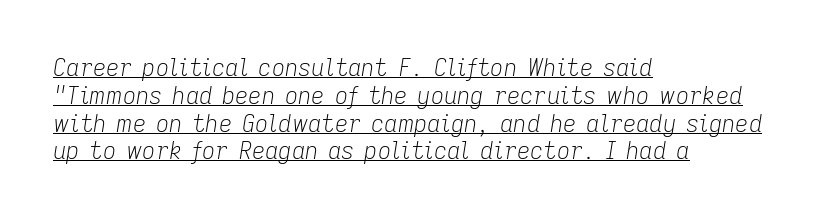
Q: Is the text bold? A: No.
Q: Is the text italic (slanted)? A: Yes, it leans right by about 9 degrees.
Q: Is the text underlined? A: Yes.
Q: How is the paragraph aligned? A: Left-aligned.
Q: Is the spacing between letters normal or unusually wide? A: Normal.
